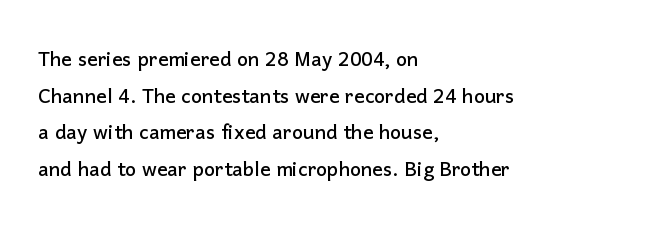
The image shows 26 px text type, upright; set left-aligned, normal line spacing (1.41x), normal letter spacing, not underlined.
